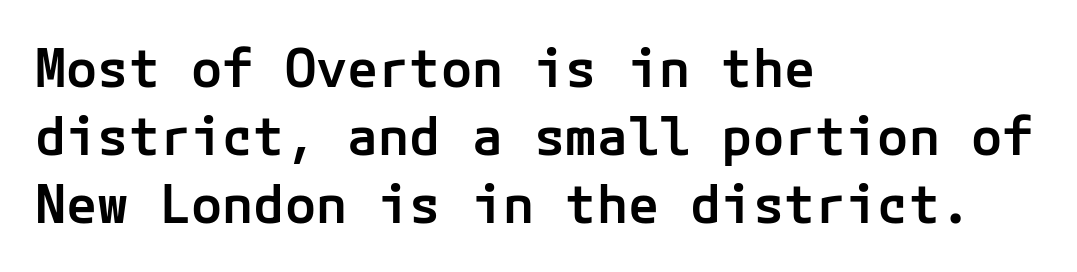
Q: Is the text bold? A: Semi-bold.
Q: Is the text italic (slanted)? A: No, it is upright.
Q: Is the typeface a serif or a sans-serif typeface? A: Sans-serif.
Q: Is the text underlined? A: No.
Q: How is the paragraph aligned? A: Left-aligned.
Q: Is the spacing between letters normal or unusually wide? A: Normal.
Q: Is the spacing between lines tight, normal or loose? A: Normal.
Q: Width (condensed, normal, or wide)? A: Normal.
Q: Stroke contrast? A: Low.
Q: x-height? A: Medium.
